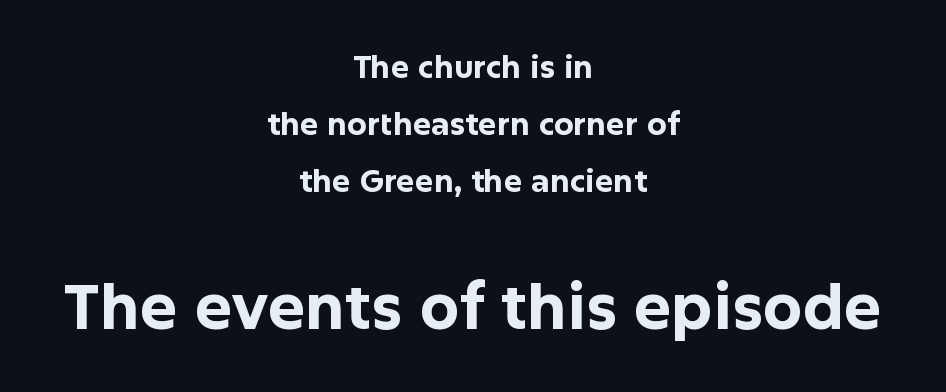
The image shows 62 px bold sans-serif type, upright; set centered, line spacing 1.84x, normal letter spacing, not underlined; the second (bottom) block is 2.0x larger; low stroke contrast and a medium x-height.
